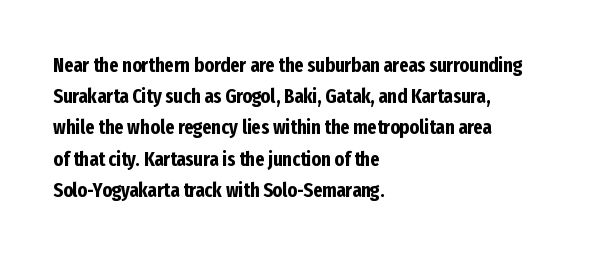
The image shows 20 px bold type, upright; set left-aligned, normal line spacing (1.56x), normal letter spacing, not underlined.
